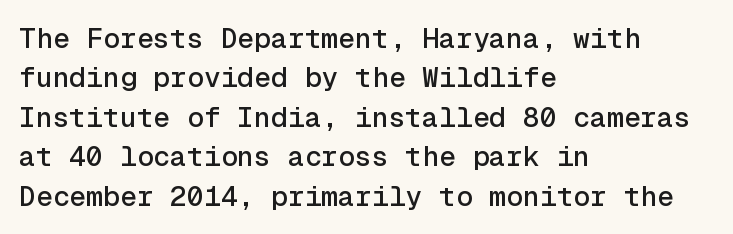
{"serif": "no", "italic": "no", "width": "normal", "x_height": "medium", "monospaced": "yes", "underline": "no", "align": "left", "line_spacing": "normal", "line_spacing_ratio": 1.41, "letter_spacing": "normal", "letter_spacing_em": 0.0, "glyph_px": 28}
